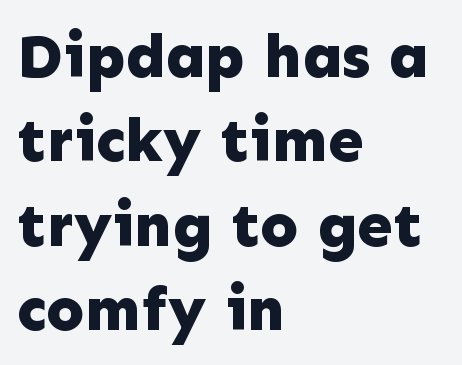
The image shows 63 px bold sans-serif type, upright; set left-aligned, normal line spacing (1.34x), normal letter spacing, not underlined; low stroke contrast and a medium x-height.
